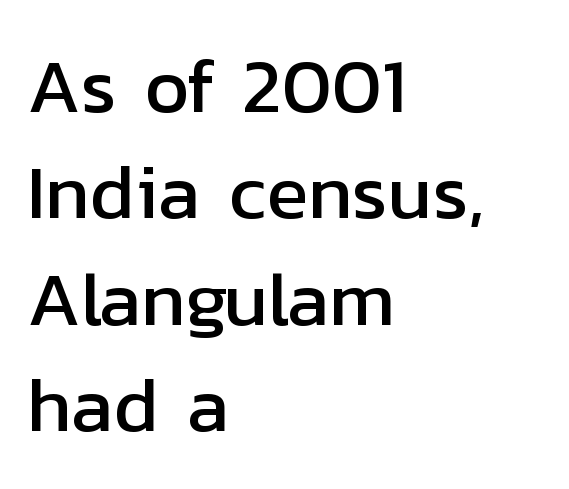
Q: Is the text italic (slanted)? A: No, it is upright.
Q: Is the typeface a serif or a sans-serif typeface? A: Sans-serif.
Q: Is the text underlined? A: No.
Q: How is the paragraph aligned? A: Left-aligned.
Q: Is the spacing between letters normal or unusually wide? A: Normal.
Q: Is the spacing between lines tight, normal or loose? A: Normal.
Q: Width (condensed, normal, or wide)? A: Normal.
Q: Stroke contrast? A: Low.
Q: x-height? A: Medium.
Q: Monospaced? A: No.
